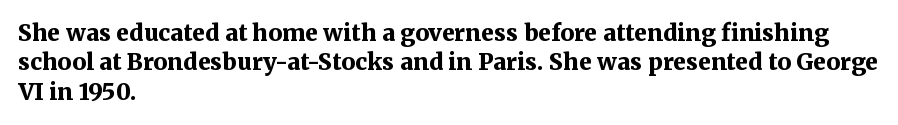
The image shows 23 px bold type, upright; set left-aligned, normal line spacing (1.28x), normal letter spacing, not underlined.
